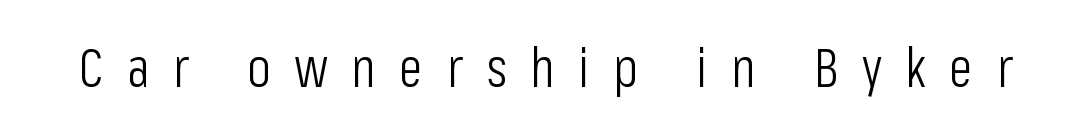
The image shows 55 px light, condensed sans-serif type, upright; set unusually wide letter spacing (+0.43 em), not underlined; low stroke contrast and a medium x-height.
